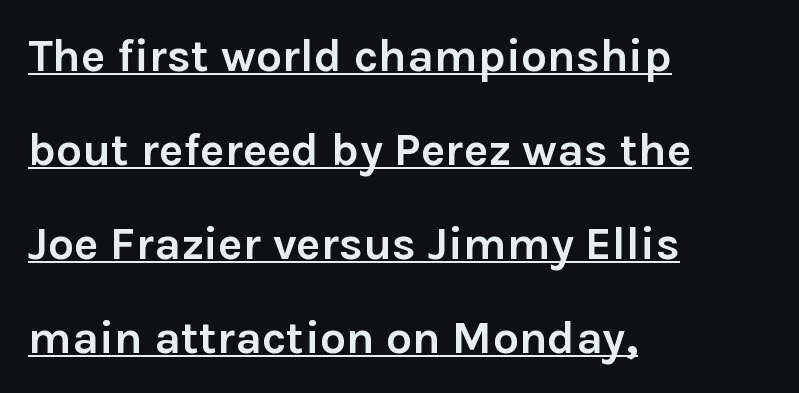
{"serif": "no", "italic": "no", "bold": "yes", "weight": "semibold", "width": "normal", "stroke_contrast": "low", "x_height": "medium", "monospaced": "no", "underline": "yes", "align": "left", "line_spacing": "loose", "line_spacing_ratio": 2.04, "letter_spacing": "normal", "letter_spacing_em": 0.0, "glyph_px": 46}
